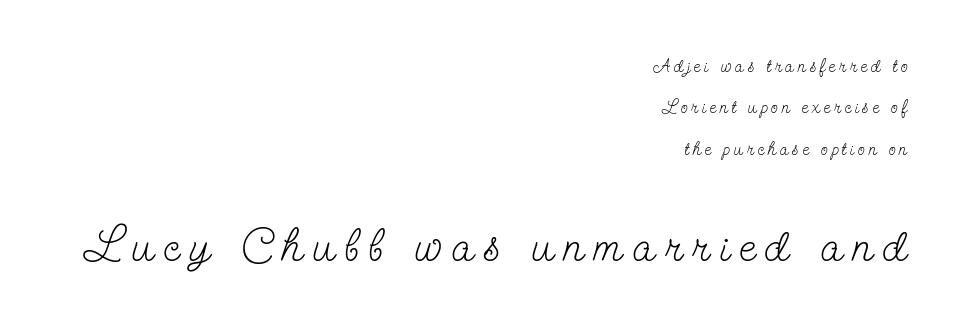
The image shows 46 px light, condensed serif type; set right-aligned, loose line spacing (2.3x), unusually wide letter spacing (+0.22 em), not underlined; the second (bottom) block is 2.56x larger; low stroke contrast and a small x-height.
